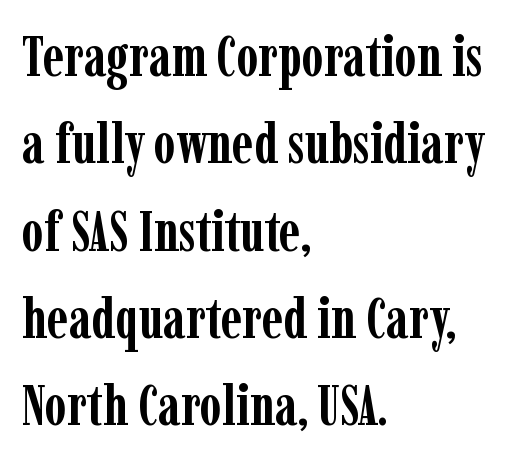
The image shows 56 px semibold, condensed serif type, upright; set left-aligned, normal line spacing (1.56x), normal letter spacing, not underlined; low stroke contrast and a medium x-height.
